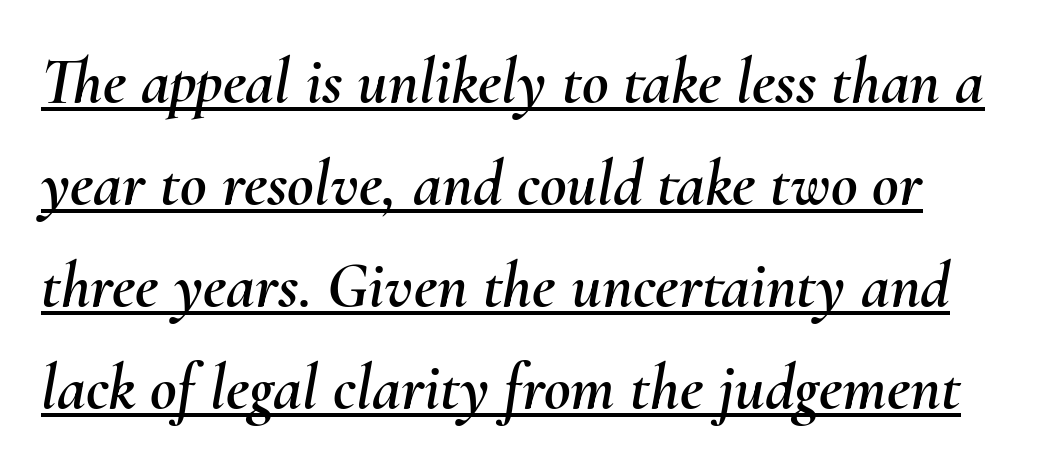
Q: Is the text italic (slanted)? A: Yes, it leans right by about 10 degrees.
Q: Is the text underlined? A: Yes.
Q: Is the spacing between letters normal or unusually wide? A: Normal.
Q: Is the spacing between lines tight, normal or loose? A: Normal.
Q: Width (condensed, normal, or wide)? A: Normal.
Q: Stroke contrast? A: Medium.
Q: x-height? A: Small.
Q: Monospaced? A: No.
